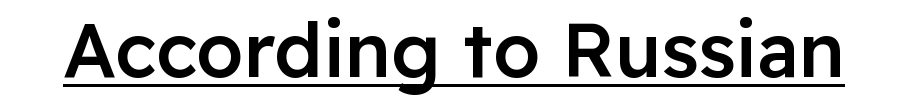
Compared with typical body copy, the letter spacing here is the same. Looks like regular typesetting: each glyph gets only the width it needs. This sample carries an underscore along the baseline area. Ascenders rise straight up at ninety degrees.
